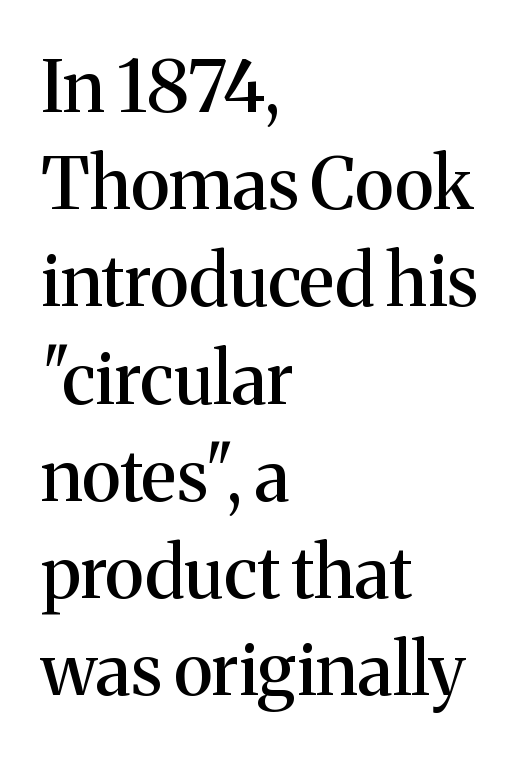
Q: Is the text italic (slanted)? A: No, it is upright.
Q: Is the typeface a serif or a sans-serif typeface? A: Serif.
Q: Is the text underlined? A: No.
Q: How is the paragraph aligned? A: Left-aligned.
Q: Is the spacing between letters normal or unusually wide? A: Normal.
Q: Is the spacing between lines tight, normal or loose? A: Normal.
Q: Width (condensed, normal, or wide)? A: Normal.
Q: Stroke contrast? A: Medium.
Q: x-height? A: Medium.
Q: Monospaced? A: No.
